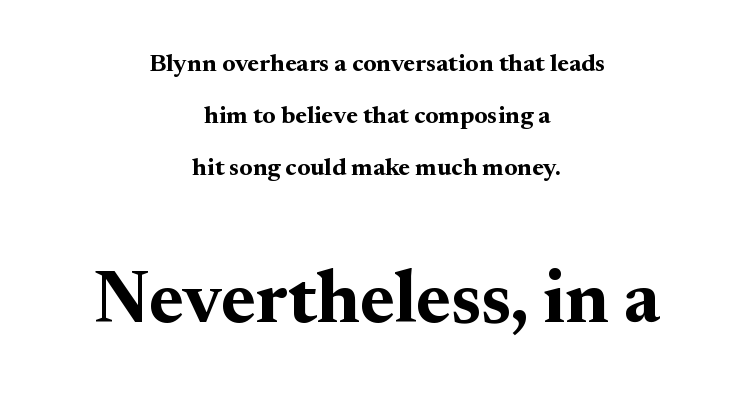
Type style note: has serifs. In terms of letterspacing, this is plain default setting. The letters advance in unequal steps, a hallmark of proportional type. Notice how thick the strokes are: this is what a full bold looks like.
